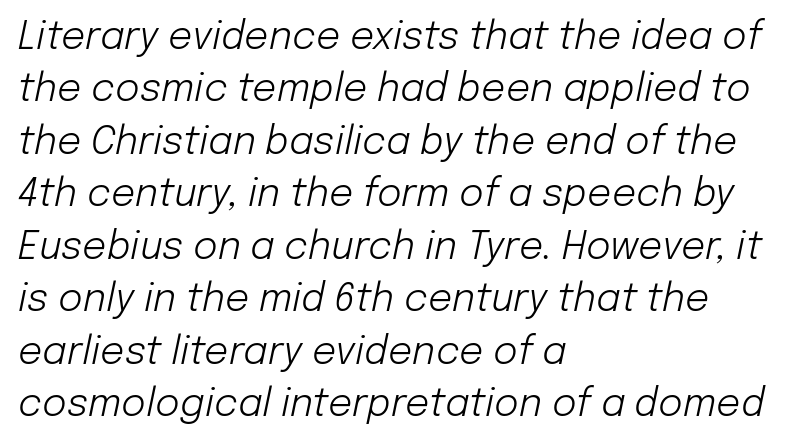
{"italic": "yes", "lean": "right", "slant_degrees": 12, "bold": "no", "weight": "light", "width": "normal", "stroke_contrast": "low", "x_height": "medium", "monospaced": "no", "underline": "no", "align": "left", "line_spacing": "normal", "line_spacing_ratio": 1.38, "letter_spacing": "normal", "letter_spacing_em": 0.0, "glyph_px": 38}
